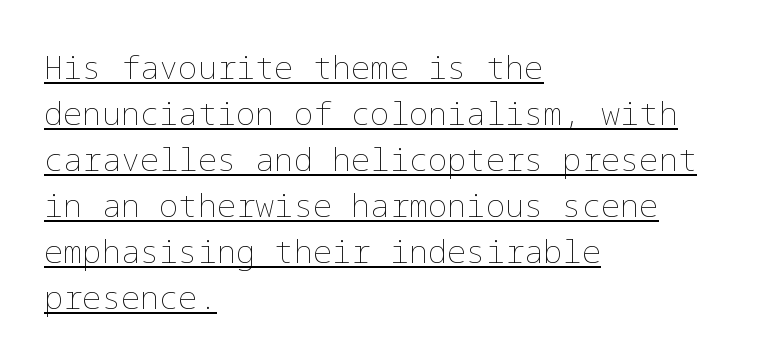
Q: Is the text bold? A: No.
Q: Is the text italic (slanted)? A: No, it is upright.
Q: Is the text underlined? A: Yes.
Q: How is the paragraph aligned? A: Left-aligned.
Q: Is the spacing between letters normal or unusually wide? A: Normal.
Q: Is the spacing between lines tight, normal or loose? A: Normal.
Q: Width (condensed, normal, or wide)? A: Normal.
Q: Stroke contrast? A: Low.
Q: x-height? A: Medium.
